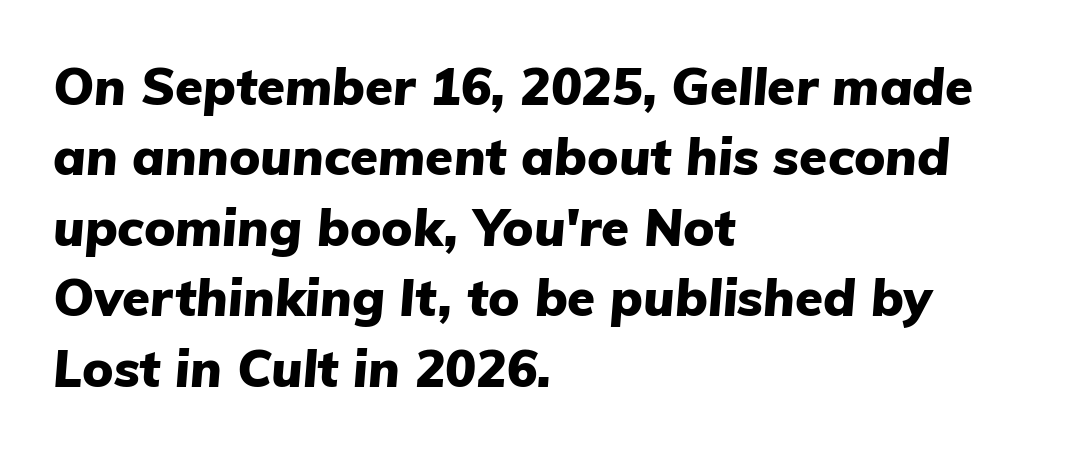
Q: Is the text bold? A: Yes.
Q: Is the text italic (slanted)? A: Yes, it leans right by about 5 degrees.
Q: Is the text underlined? A: No.
Q: How is the paragraph aligned? A: Left-aligned.
Q: Is the spacing between letters normal or unusually wide? A: Normal.
Q: Is the spacing between lines tight, normal or loose? A: Normal.
Q: Width (condensed, normal, or wide)? A: Normal.
Q: Stroke contrast? A: Low.
Q: x-height? A: Medium.
Q: Monospaced? A: No.
